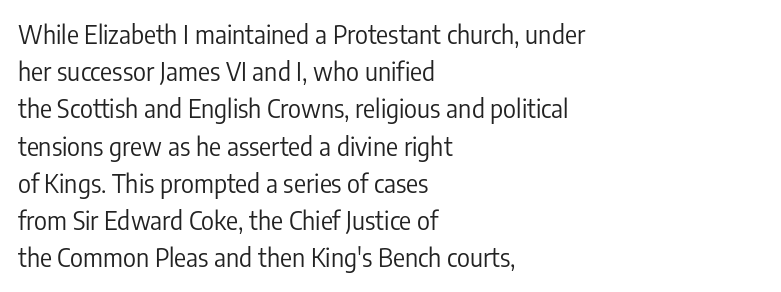
Q: Is the text bold? A: No.
Q: Is the text italic (slanted)? A: No, it is upright.
Q: Is the text underlined? A: No.
Q: How is the paragraph aligned? A: Left-aligned.
Q: Is the spacing between letters normal or unusually wide? A: Normal.
Q: Is the spacing between lines tight, normal or loose? A: Normal.
